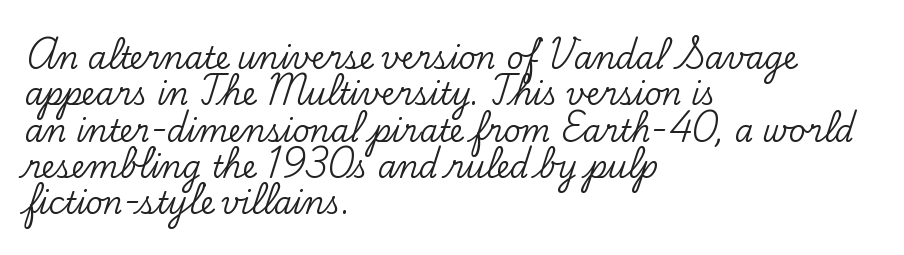
Q: Is the text italic (slanted)? A: Yes.
Q: Is the typeface a serif or a sans-serif typeface? A: Serif.
Q: Is the text underlined? A: No.
Q: How is the paragraph aligned? A: Left-aligned.
Q: Is the spacing between letters normal or unusually wide? A: Normal.
Q: Width (condensed, normal, or wide)? A: Normal.
Q: Stroke contrast? A: Low.
Q: x-height? A: Small.
Q: Monospaced? A: No.
